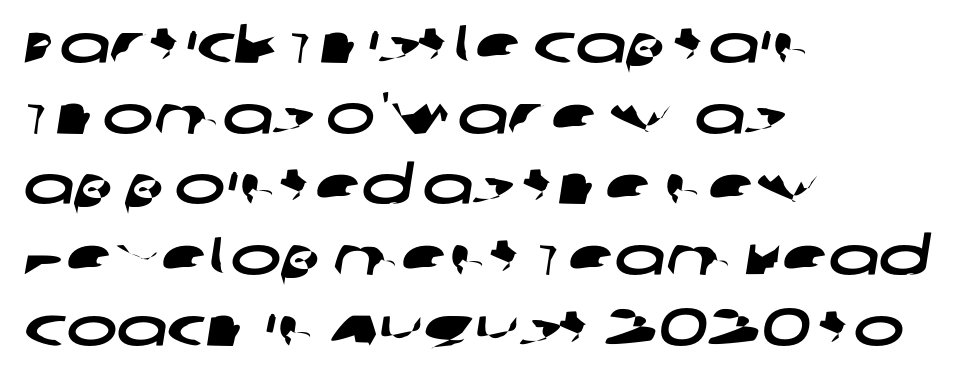
The image shows 54 px wide sans-serif type; set left-aligned, normal line spacing (1.31x), normal letter spacing, not underlined; low stroke contrast and a large x-height.
